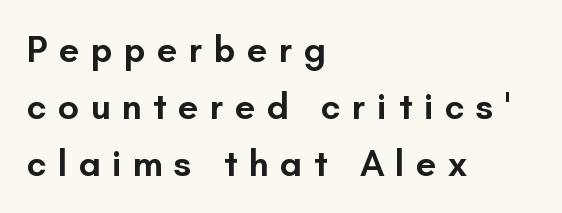
{"serif": "no", "italic": "no", "bold": "semi", "weight": "semibold", "width": "normal", "stroke_contrast": "low", "x_height": "small", "monospaced": "no", "underline": "no", "align": "left", "line_spacing": "normal", "line_spacing_ratio": 1.54, "letter_spacing": "wide", "letter_spacing_em": 0.3, "glyph_px": 37}
